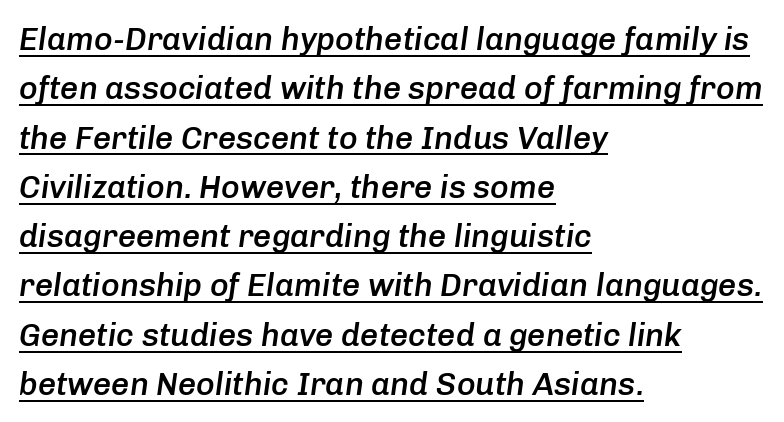
Note the varied advance widths — an 'i' is clearly narrower than an 'm'. The rows are spaced the way most documents space them. Students, this is semibold: more ink than regular, less than bold. The letterforms sit shoulder to shoulder at normal distance. The ragged edge is on the right, which tells us the setting is flush left. You can tell it's italic because the verticals aren't actually vertical.
